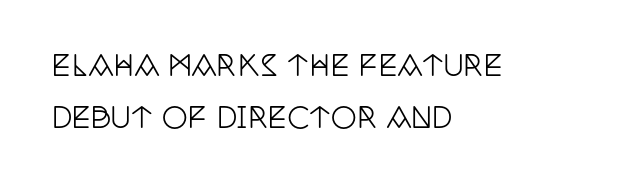
{"serif": "yes", "italic": "no", "width": "condensed", "stroke_contrast": "low", "x_height": "large", "monospaced": "no", "underline": "no", "align": "left", "line_spacing_ratio": 1.79, "letter_spacing": "normal", "letter_spacing_em": 0.0, "glyph_px": 29}
